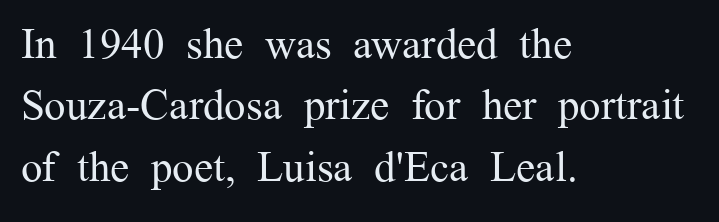
{"serif": "yes", "italic": "no", "bold": "no", "weight": "regular", "width": "normal", "stroke_contrast": "medium", "x_height": "medium", "monospaced": "no", "underline": "no", "align": "left", "line_spacing": "normal", "line_spacing_ratio": 1.43, "letter_spacing": "normal", "letter_spacing_em": 0.0, "glyph_px": 43}
